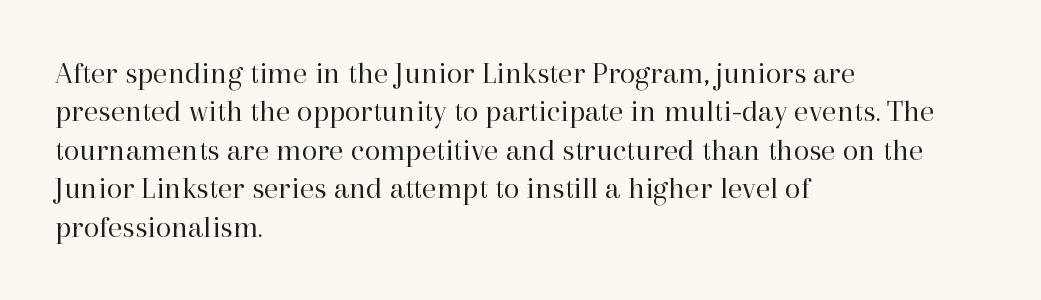
{"serif": "yes", "italic": "no", "bold": "no", "weight": "regular", "width": "normal", "stroke_contrast": "high", "x_height": "medium", "monospaced": "no", "underline": "no", "align": "left", "line_spacing_ratio": 1.2, "letter_spacing": "normal", "letter_spacing_em": 0.0, "glyph_px": 32}
